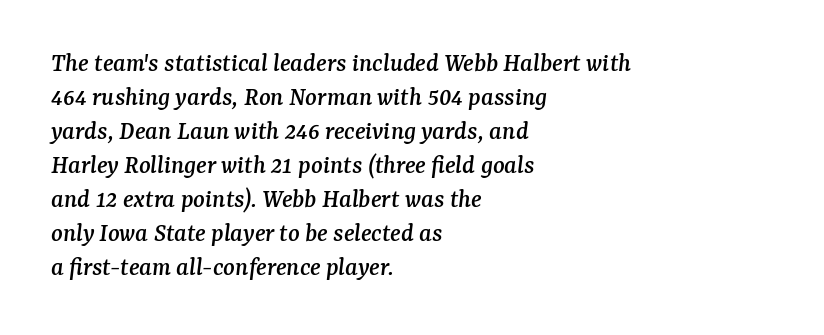
Horizontal alignment here is leftward, the default for most running prose. A normal amount of white space separates one row of letters from the next. Decoration check: the copy has no underline. What stands out about the letter spacing? Nothing — it is the standard amount. The text carries the slant typical of an italic or oblique font.
